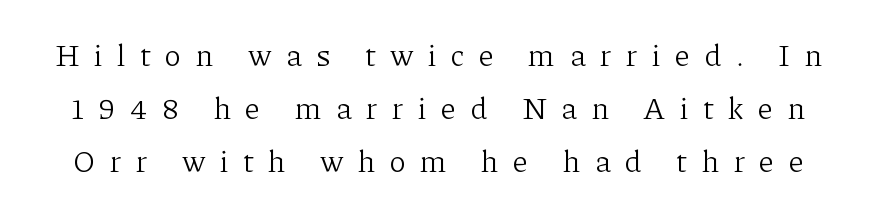
Q: Is the text bold? A: No.
Q: Is the text italic (slanted)? A: No, it is upright.
Q: Is the typeface a serif or a sans-serif typeface? A: Serif.
Q: Is the text underlined? A: No.
Q: Is the spacing between letters normal or unusually wide? A: Unusually wide.
Q: Width (condensed, normal, or wide)? A: Normal.
Q: Stroke contrast? A: Low.
Q: x-height? A: Medium.
Q: Monospaced? A: No.
